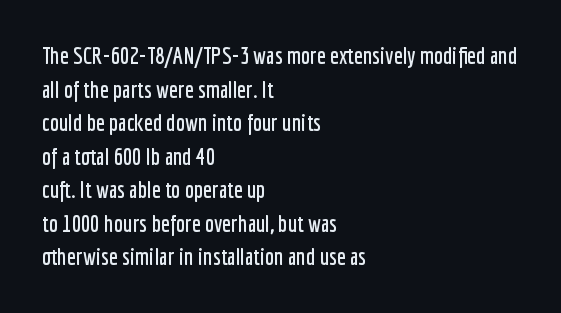
Notice how the passage keeps a crisp vertical edge on the left only. Ascenders rise straight up at ninety degrees. The passage shown is not underscored anywhere. Tracking value appears to be zero — textbook default spacing.
